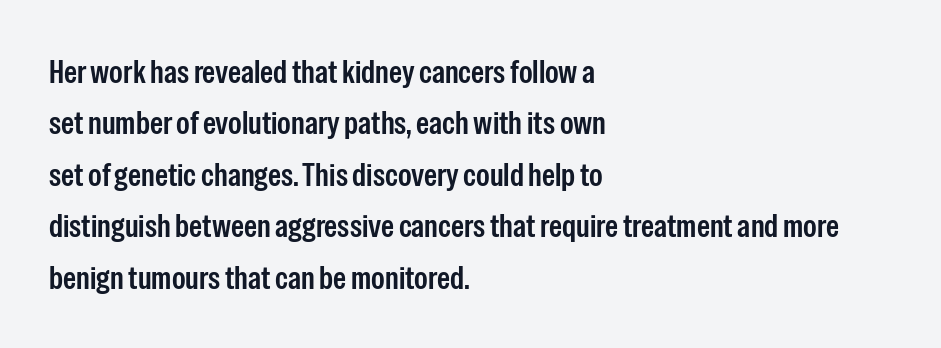
The strip under each line holds only bare page. Check where the strokes stop: nothing finishes them off — pure sans. The horizontal fit of the characters is conventional and even. If you drew a line through each stem, it would be perfectly vertical. A typesetter would call this proportional, since set widths differ per character.
